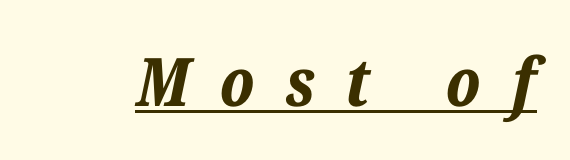
{"italic": "yes", "lean": "right", "slant_degrees": 12, "bold": "yes", "weight": "bold", "width": "normal", "stroke_contrast": "low", "x_height": "medium", "monospaced": "no", "underline": "yes", "letter_spacing": "wide", "letter_spacing_em": 0.46, "glyph_px": 67}
